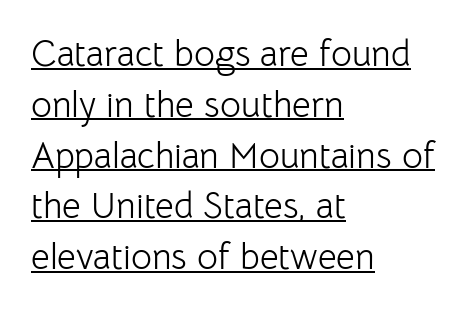
Q: Is the text bold? A: No.
Q: Is the text italic (slanted)? A: No, it is upright.
Q: Is the typeface a serif or a sans-serif typeface? A: Sans-serif.
Q: Is the text underlined? A: Yes.
Q: How is the paragraph aligned? A: Left-aligned.
Q: Is the spacing between letters normal or unusually wide? A: Normal.
Q: Is the spacing between lines tight, normal or loose? A: Normal.
Q: Width (condensed, normal, or wide)? A: Normal.
Q: Stroke contrast? A: Low.
Q: x-height? A: Medium.
Q: Monospaced? A: No.
